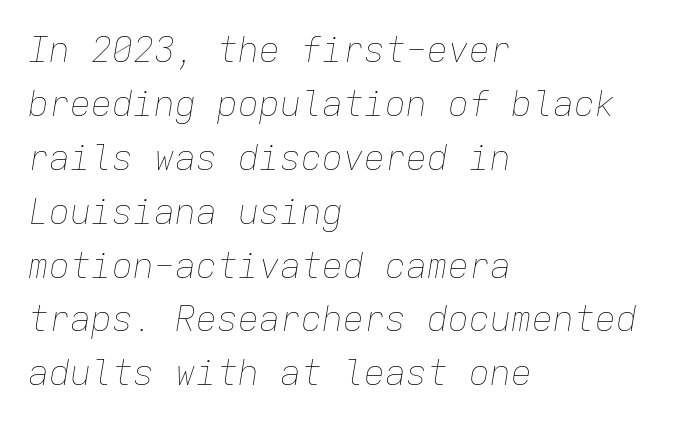
{"italic": "yes", "lean": "right", "slant_degrees": 9, "bold": "no", "weight": "thin", "width": "normal", "stroke_contrast": "low", "x_height": "medium", "monospaced": "yes", "underline": "no", "align": "left", "line_spacing": "normal", "line_spacing_ratio": 1.54, "letter_spacing": "normal", "letter_spacing_em": 0.0, "glyph_px": 35}
